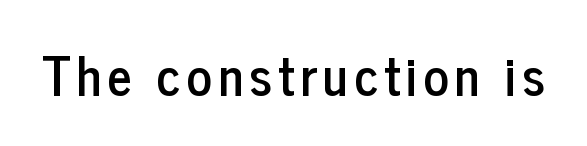
Character widths vary here, with narrow letters taking less room than wide ones. Designer's note — italics off, roman on. Observe the absence of serifs on each vertical stroke in this sample. Decoration check: the copy has no underline.
